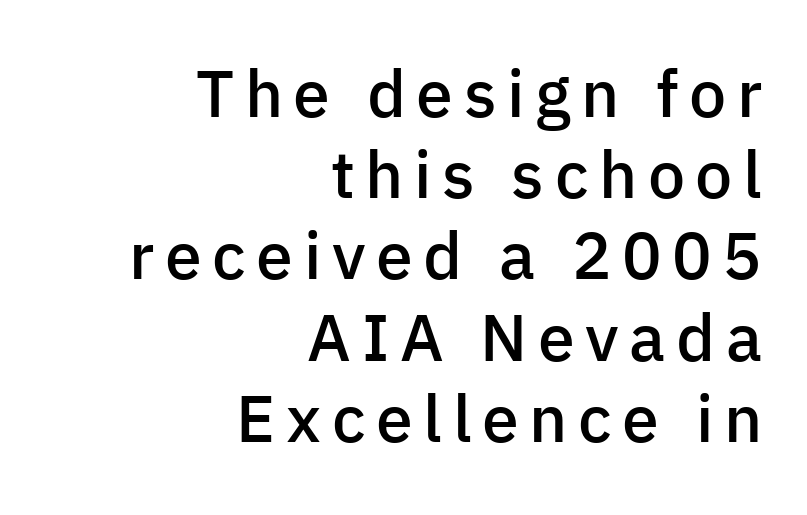
{"serif": "no", "italic": "no", "bold": "semi", "weight": "semibold", "width": "normal", "stroke_contrast": "low", "x_height": "medium", "monospaced": "no", "underline": "no", "align": "right", "line_spacing_ratio": 1.23, "glyph_px": 66}
